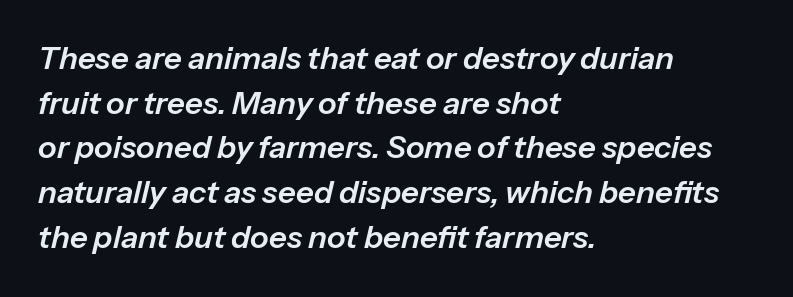
{"italic": "yes", "lean": "right", "slant_degrees": 13, "width": "normal", "stroke_contrast": "low", "x_height": "medium", "monospaced": "no", "underline": "no", "align": "left", "line_spacing": "normal", "line_spacing_ratio": 1.44, "letter_spacing": "normal", "letter_spacing_em": 0.0, "glyph_px": 31}
